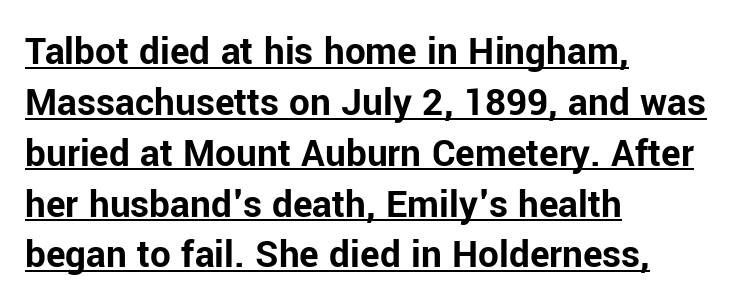
The image shows 41 px bold sans-serif type, upright; set left-aligned, line spacing 1.24x, normal letter spacing, underlined; low stroke contrast and a medium x-height.
